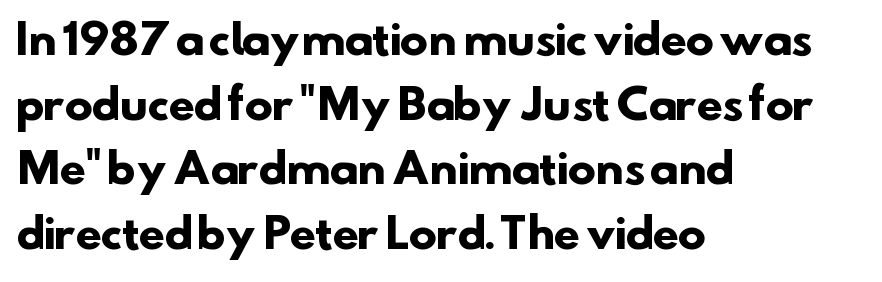
The image shows 42 px heavy sans-serif type; set left-aligned, normal line spacing (1.54x), normal letter spacing, not underlined; low stroke contrast and a small x-height.
